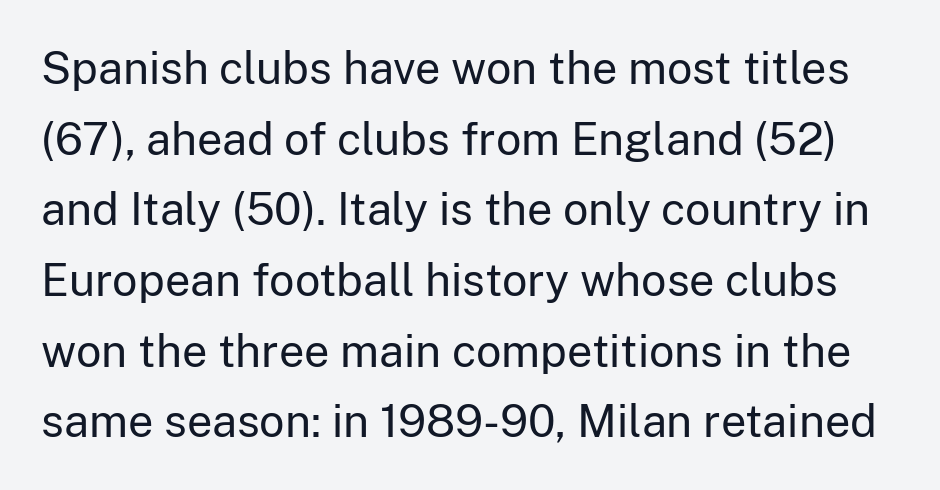
The image shows 45 px regular-weight sans-serif type, upright; set normal line spacing (1.57x), normal letter spacing, not underlined; low stroke contrast and a medium x-height.
